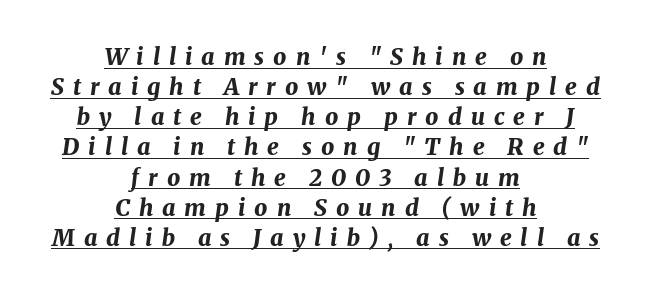
Q: Is the text bold? A: Yes.
Q: Is the text italic (slanted)? A: Yes, it leans right by about 8 degrees.
Q: Is the text underlined? A: Yes.
Q: How is the paragraph aligned? A: Centered.
Q: Is the spacing between letters normal or unusually wide? A: Unusually wide.
Q: Is the spacing between lines tight, normal or loose? A: Normal.
